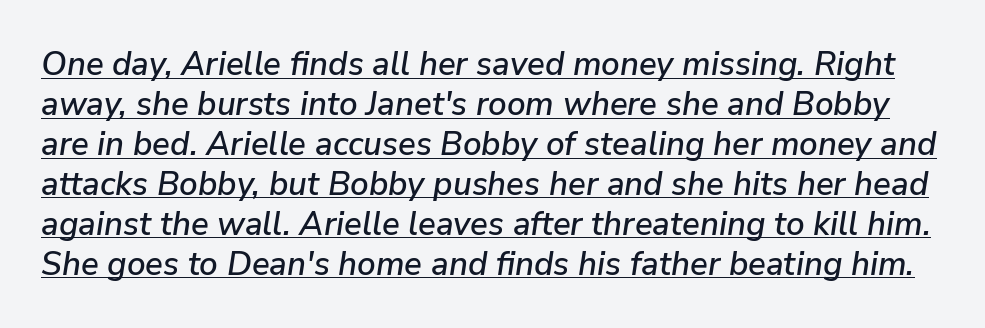
The image shows 33 px text type, italic (leaning right); set line spacing 1.21x, normal letter spacing, underlined; low stroke contrast and a medium x-height.
